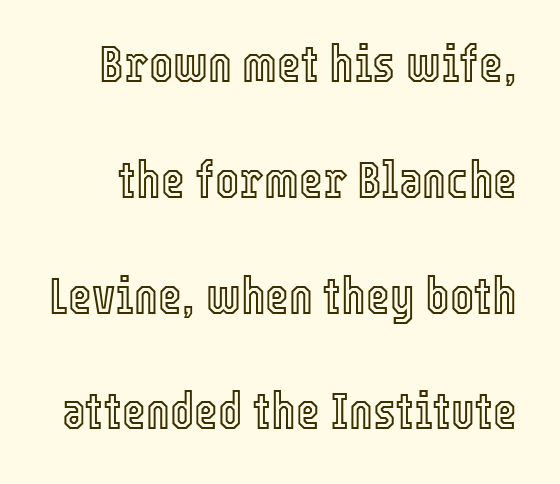
The image shows 51 px condensed type, upright; set loose line spacing (2.27x), normal letter spacing, not underlined; a medium x-height.
